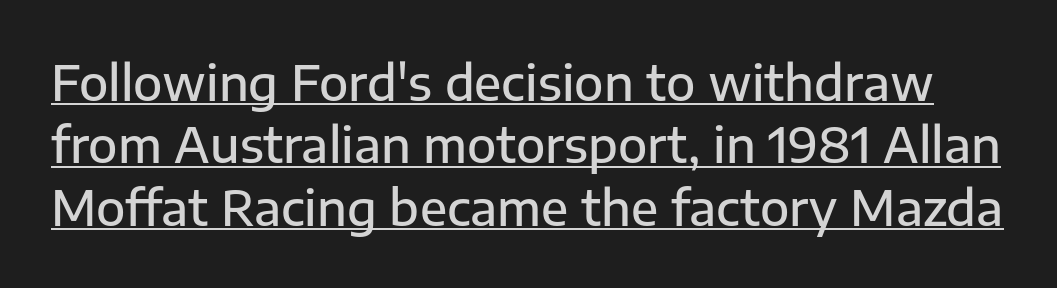
Q: Is the text bold? A: Semi-bold.
Q: Is the text italic (slanted)? A: No, it is upright.
Q: Is the typeface a serif or a sans-serif typeface? A: Sans-serif.
Q: Is the text underlined? A: Yes.
Q: Is the spacing between letters normal or unusually wide? A: Normal.
Q: Is the spacing between lines tight, normal or loose? A: Normal.
Q: Width (condensed, normal, or wide)? A: Normal.
Q: Stroke contrast? A: Low.
Q: x-height? A: Medium.
Q: Monospaced? A: No.
